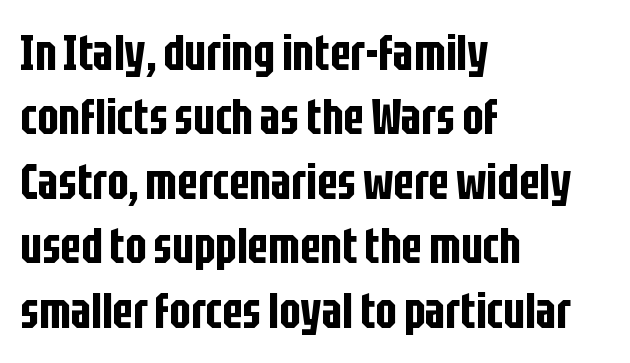
The image shows 50 px condensed sans-serif type, upright; set left-aligned, normal line spacing (1.29x), normal letter spacing, not underlined; low stroke contrast and a large x-height.
